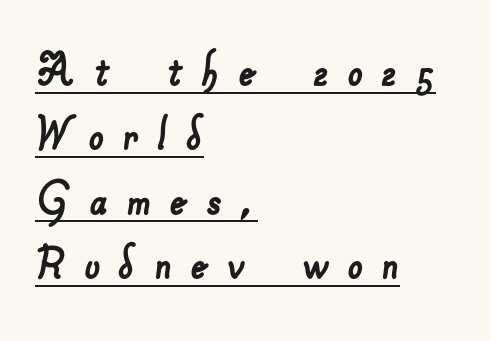
Q: Is the typeface a serif or a sans-serif typeface? A: Sans-serif.
Q: Is the text underlined? A: Yes.
Q: How is the paragraph aligned? A: Left-aligned.
Q: Is the spacing between letters normal or unusually wide? A: Unusually wide.
Q: Width (condensed, normal, or wide)? A: Normal.
Q: Stroke contrast? A: Low.
Q: x-height? A: Small.
Q: Monospaced? A: No.
